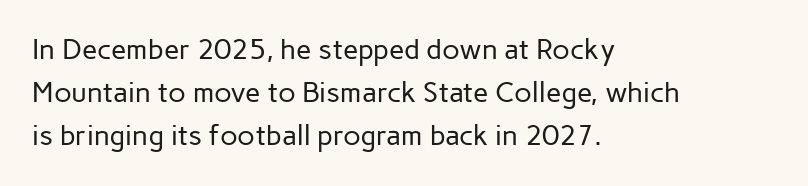
{"serif": "no", "italic": "no", "bold": "no", "weight": "regular", "width": "normal", "stroke_contrast": "low", "x_height": "medium", "monospaced": "no", "underline": "no", "align": "left", "line_spacing": "normal", "line_spacing_ratio": 1.54, "letter_spacing": "normal", "letter_spacing_em": 0.0, "glyph_px": 28}
